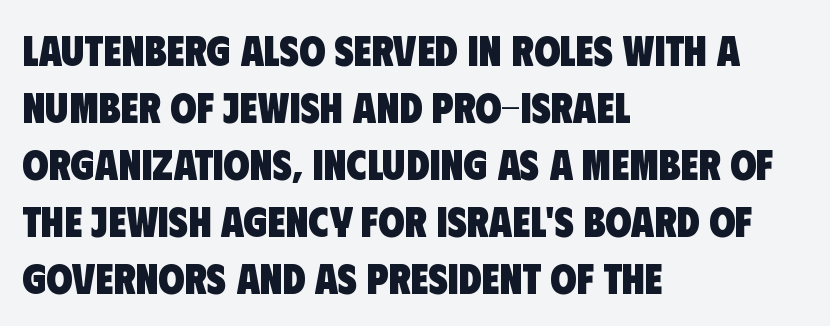
Q: Is the text bold? A: Yes.
Q: Is the typeface a serif or a sans-serif typeface? A: Sans-serif.
Q: Is the text underlined? A: No.
Q: How is the paragraph aligned? A: Left-aligned.
Q: Is the spacing between letters normal or unusually wide? A: Normal.
Q: Is the spacing between lines tight, normal or loose? A: Normal.
Q: Width (condensed, normal, or wide)? A: Condensed.
Q: Stroke contrast? A: Low.
Q: x-height? A: Large.
Q: Monospaced? A: No.
